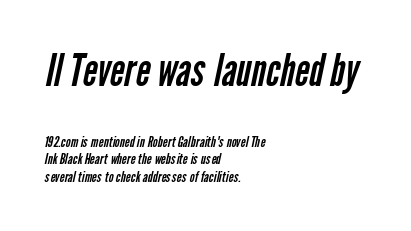
{"serif": "no", "bold": "no", "weight": "regular", "width": "condensed", "stroke_contrast": "low", "x_height": "medium", "monospaced": "no", "underline": "no", "align": "left", "line_spacing_ratio": 1.19, "letter_spacing": "normal", "letter_spacing_em": 0.0, "larger_block": "first", "size_ratio": 2.93, "glyph_px": 44}
